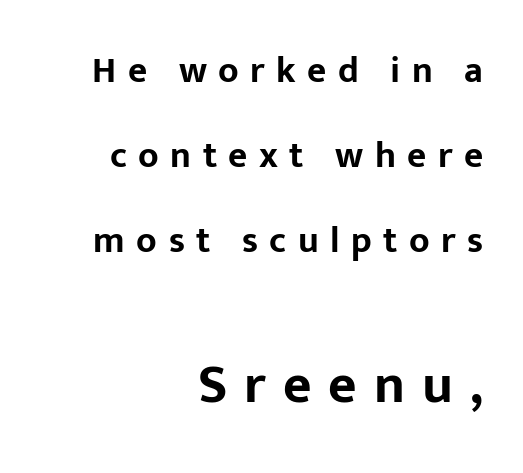
Q: Is the text bold? A: Yes.
Q: Is the text italic (slanted)? A: No, it is upright.
Q: Is the typeface a serif or a sans-serif typeface? A: Sans-serif.
Q: Is the text underlined? A: No.
Q: How is the paragraph aligned? A: Right-aligned.
Q: Is the spacing between letters normal or unusually wide? A: Unusually wide.
Q: Is the spacing between lines tight, normal or loose? A: Loose.
Q: Which block of text is set in a larger size, the first (top) or the second (bottom)? A: The second (bottom) one.
Q: Width (condensed, normal, or wide)? A: Normal.
Q: Stroke contrast? A: Low.
Q: x-height? A: Medium.
Q: Monospaced? A: No.
